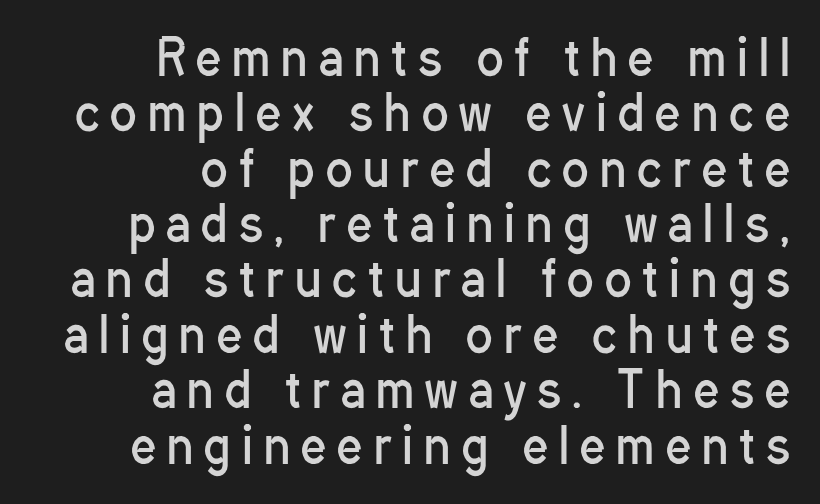
The image shows 49 px regular-weight, condensed sans-serif type, upright; set right-aligned, tight line spacing (1.13x), unusually wide letter spacing (+0.23 em), not underlined; low stroke contrast and a medium x-height.
